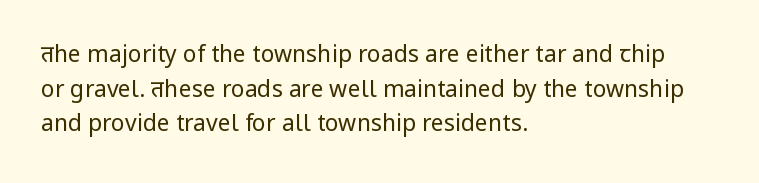
The image shows 23 px text type, upright; set left-aligned, normal line spacing (1.51x), normal letter spacing, not underlined.
